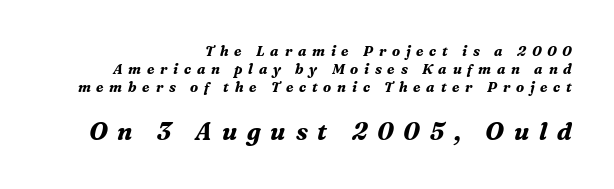
{"italic": "yes", "lean": "right", "slant_degrees": 16, "bold": "yes", "underline": "no", "align": "right", "line_spacing": "normal", "line_spacing_ratio": 1.3, "letter_spacing": "wide", "letter_spacing_em": 0.41, "larger_block": "second", "size_ratio": 1.71, "glyph_px": 24}
